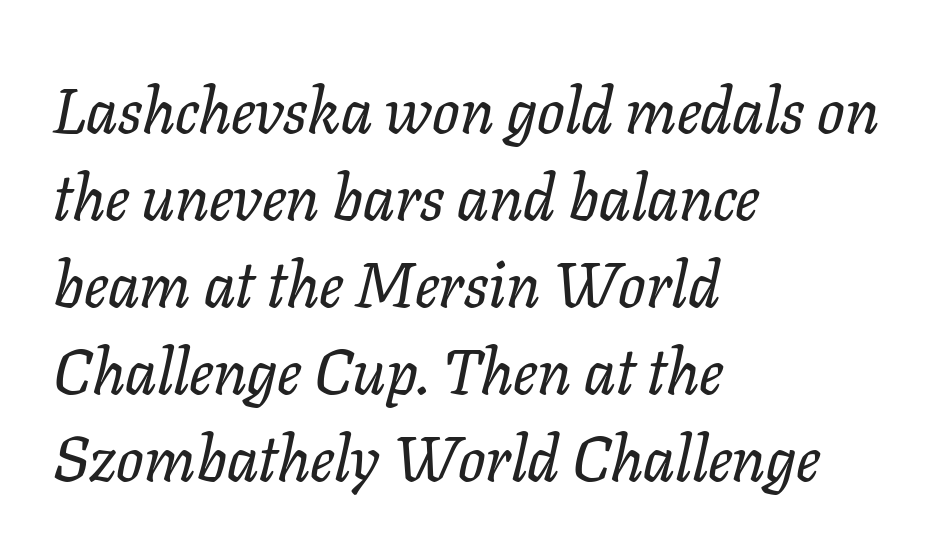
{"serif": "yes", "italic": "yes", "lean": "right", "slant_degrees": 11, "width": "normal", "stroke_contrast": "low", "x_height": "medium", "monospaced": "no", "underline": "no", "align": "left", "line_spacing": "normal", "line_spacing_ratio": 1.36, "letter_spacing": "normal", "letter_spacing_em": 0.0, "glyph_px": 64}
